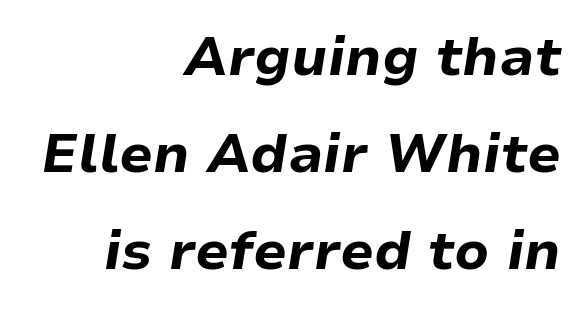
The image shows 54 px bold type, italic (leaning right); set right-aligned, line spacing 1.8x, normal letter spacing, not underlined; low stroke contrast and a medium x-height.
